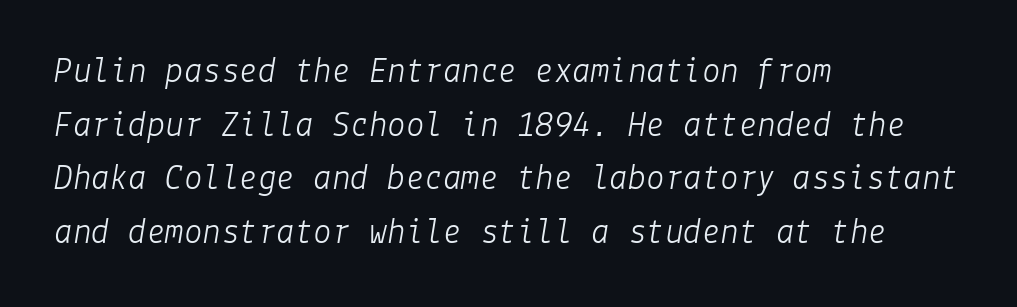
Is the stroke heavy? The answer is a plain regular-or-lighter. These lines keep a tight, regular rhythm from letter to letter. The axis of the letterforms is tilted away from vertical. Type without underlining.
